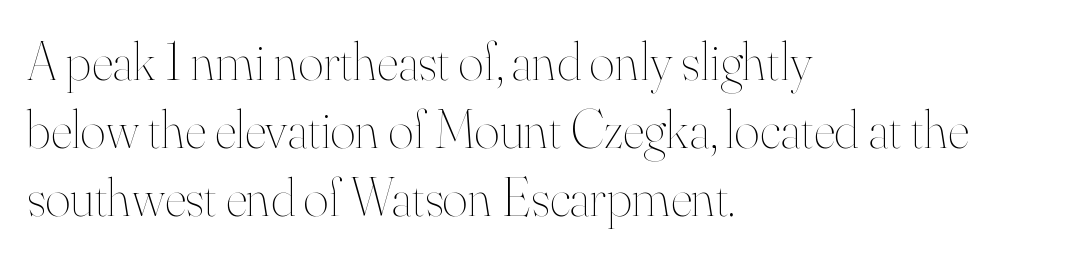
{"italic": "no", "bold": "no", "weight": "thin", "width": "normal", "stroke_contrast": "high", "x_height": "small", "monospaced": "no", "underline": "no", "align": "left", "line_spacing": "normal", "line_spacing_ratio": 1.26, "letter_spacing": "normal", "letter_spacing_em": 0.0, "glyph_px": 54}
